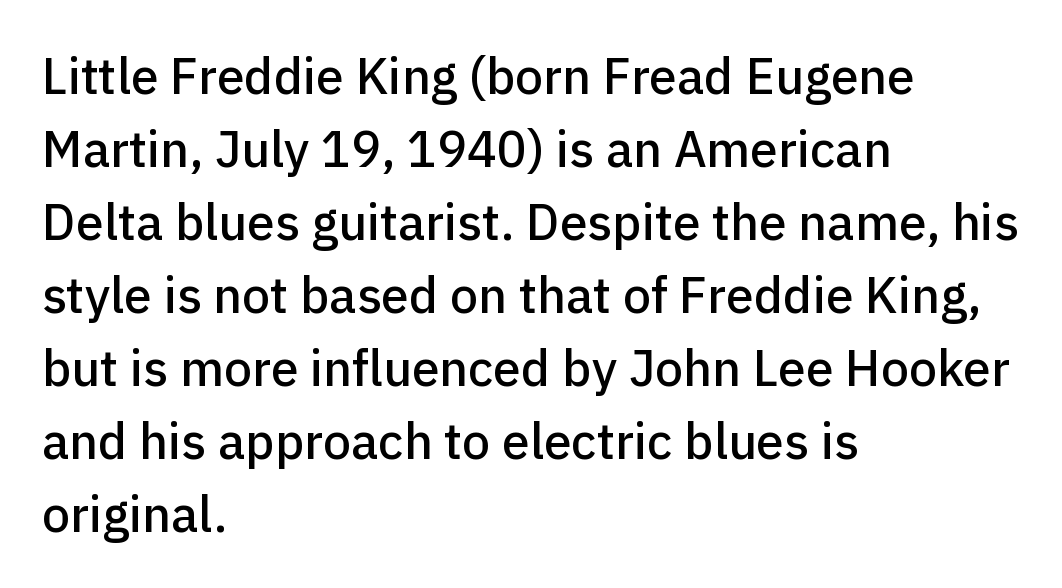
{"serif": "no", "italic": "no", "width": "normal", "stroke_contrast": "low", "x_height": "medium", "monospaced": "no", "underline": "no", "align": "left", "line_spacing": "normal", "line_spacing_ratio": 1.46, "letter_spacing": "normal", "letter_spacing_em": 0.0, "glyph_px": 50}
